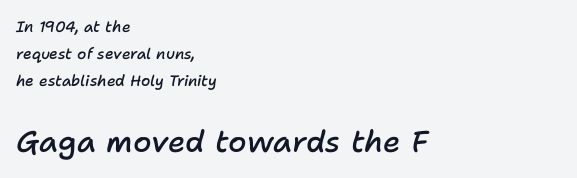
Q: Is the text bold? A: Semi-bold.
Q: Is the text italic (slanted)? A: Yes, it leans right by about 11 degrees.
Q: Is the text underlined? A: No.
Q: How is the paragraph aligned? A: Left-aligned.
Q: Is the spacing between letters normal or unusually wide? A: Normal.
Q: Which block of text is set in a larger size, the first (top) or the second (bottom)? A: The second (bottom) one.
Q: Width (condensed, normal, or wide)? A: Normal.
Q: Stroke contrast? A: Low.
Q: x-height? A: Medium.
Q: Monospaced? A: No.
